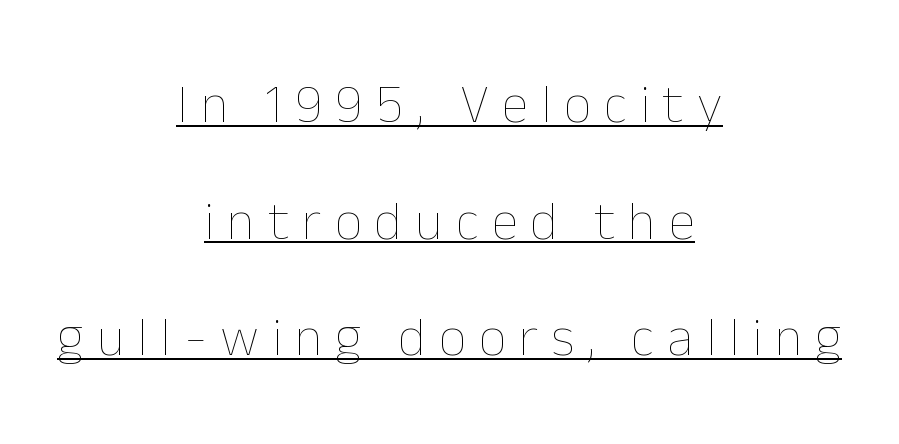
{"italic": "no", "bold": "no", "weight": "thin", "width": "normal", "stroke_contrast": "low", "x_height": "medium", "monospaced": "no", "underline": "yes", "align": "center", "line_spacing": "loose", "line_spacing_ratio": 2.16, "letter_spacing": "wide", "letter_spacing_em": 0.24, "glyph_px": 54}
